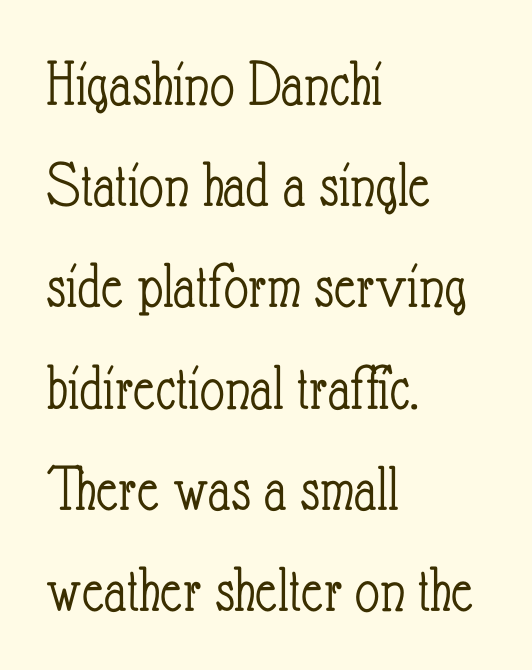
The image shows 67 px light, condensed type, upright; set left-aligned, normal line spacing (1.51x), normal letter spacing, not underlined; low stroke contrast and a small x-height.
